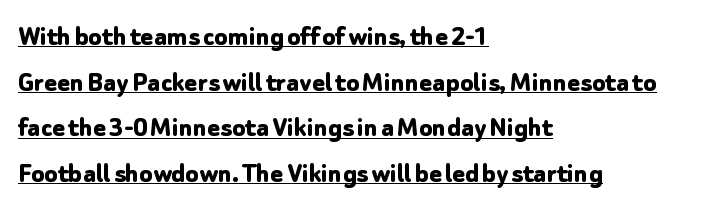
Students, observe: this is what conventionally led text looks like. Has an underline been added? It has. There is no visible air inserted between adjacent glyphs. The letters stand straight up with perfectly vertical stems. This is heavy type, rendered in bold. Every row of glyphs begins at an identical x-position on the left.
